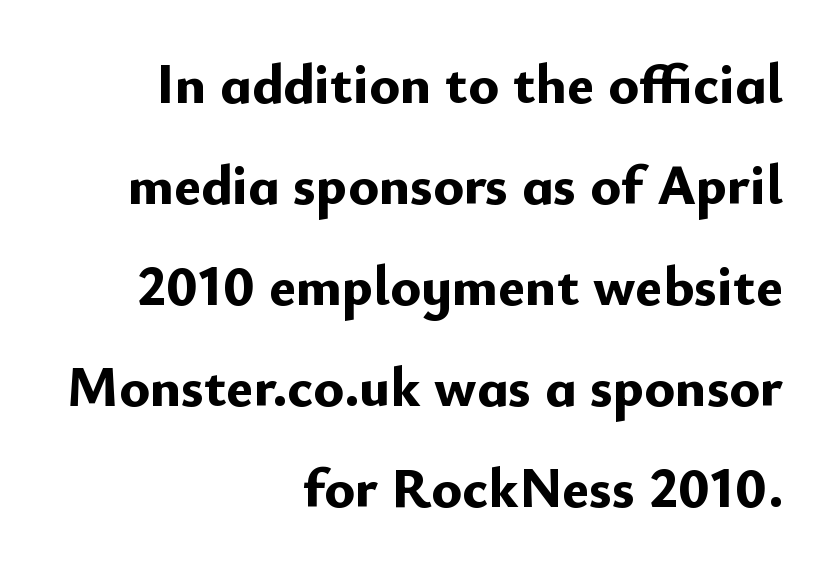
Q: Is the text bold? A: Yes.
Q: Is the text italic (slanted)? A: No, it is upright.
Q: Is the typeface a serif or a sans-serif typeface? A: Sans-serif.
Q: Is the text underlined? A: No.
Q: How is the paragraph aligned? A: Right-aligned.
Q: Is the spacing between letters normal or unusually wide? A: Normal.
Q: Width (condensed, normal, or wide)? A: Normal.
Q: Stroke contrast? A: Low.
Q: x-height? A: Small.
Q: Monospaced? A: No.
